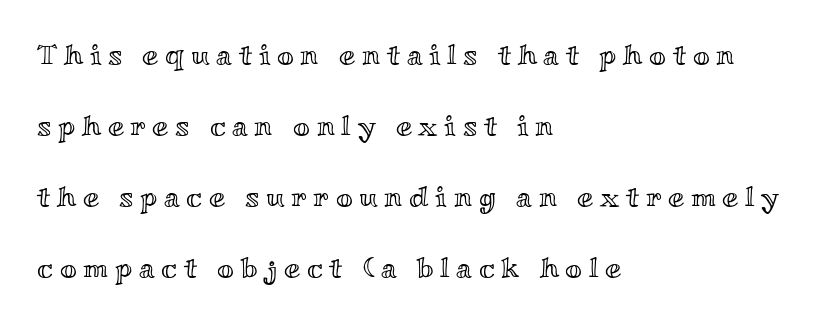
Q: Is the text italic (slanted)? A: No, it is upright.
Q: Is the text underlined? A: No.
Q: How is the paragraph aligned? A: Left-aligned.
Q: Is the spacing between letters normal or unusually wide? A: Unusually wide.
Q: Is the spacing between lines tight, normal or loose? A: Loose.
Q: Width (condensed, normal, or wide)? A: Wide.
Q: x-height? A: Small.
Q: Monospaced? A: No.
